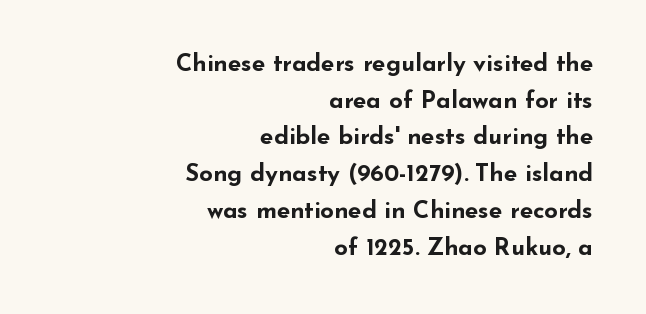
These lines stack with their right ends in a neat column. Notice how descenders clear the ascenders below comfortably — that's standard leading. Default kerning and tracking; the words read as compact shapes. Plain, unruled lines of type.
